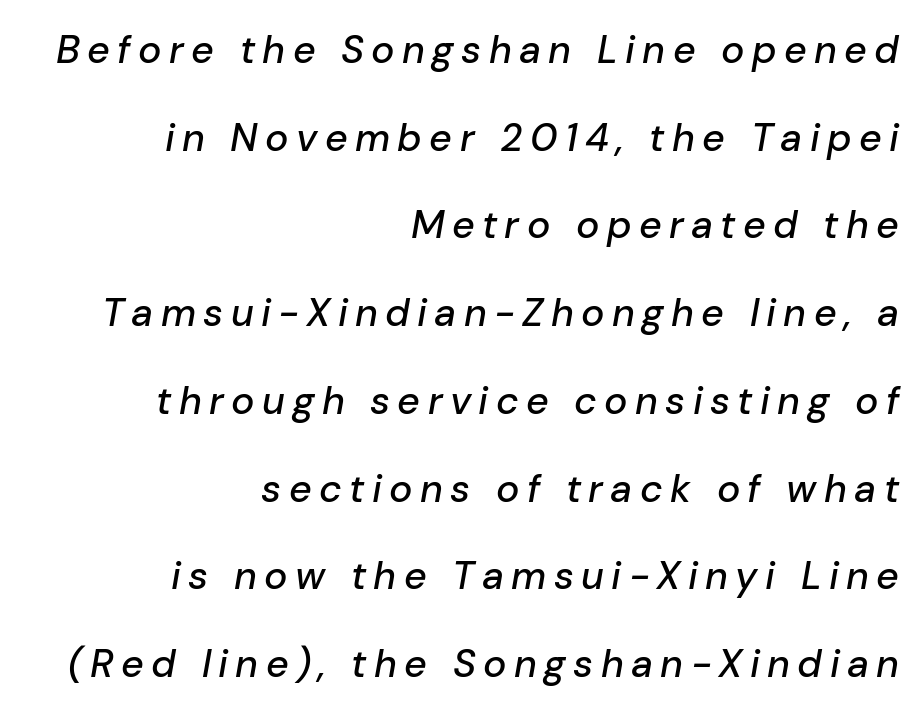
Q: Is the text italic (slanted)? A: Yes, it leans right by about 10 degrees.
Q: Is the text underlined? A: No.
Q: How is the paragraph aligned? A: Right-aligned.
Q: Is the spacing between lines tight, normal or loose? A: Loose.
Q: Width (condensed, normal, or wide)? A: Normal.
Q: Stroke contrast? A: Low.
Q: x-height? A: Medium.
Q: Monospaced? A: No.
